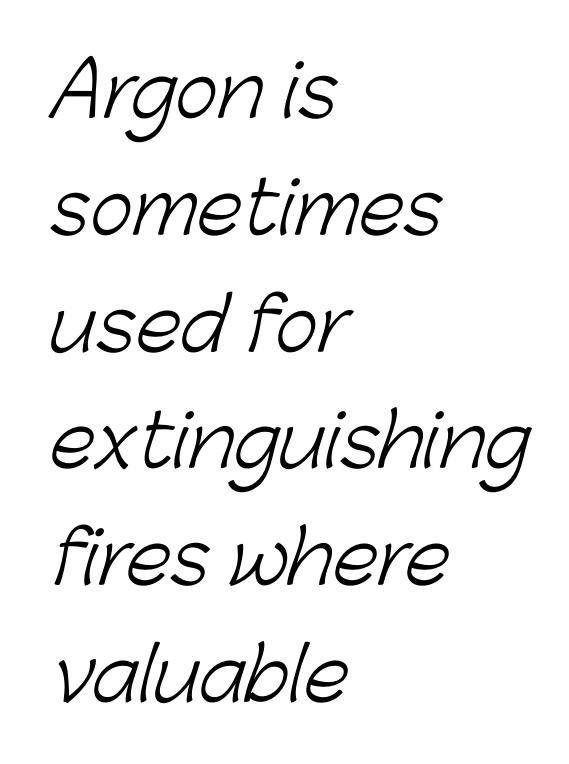
Q: Is the text bold? A: No.
Q: Is the typeface a serif or a sans-serif typeface? A: Sans-serif.
Q: Is the text underlined? A: No.
Q: How is the paragraph aligned? A: Left-aligned.
Q: Is the spacing between letters normal or unusually wide? A: Normal.
Q: Is the spacing between lines tight, normal or loose? A: Normal.
Q: Width (condensed, normal, or wide)? A: Normal.
Q: Stroke contrast? A: Low.
Q: x-height? A: Medium.
Q: Monospaced? A: No.
